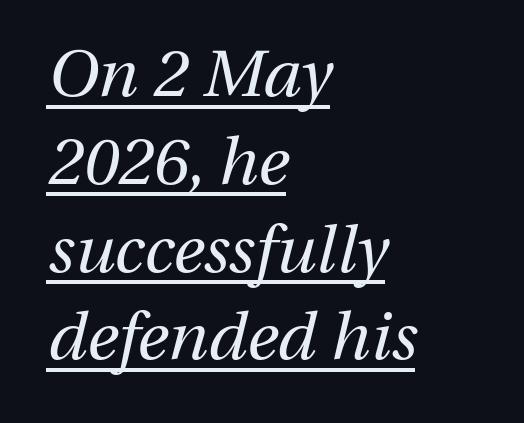
Q: Is the text bold? A: No.
Q: Is the text italic (slanted)? A: Yes, it leans right by about 13 degrees.
Q: Is the text underlined? A: Yes.
Q: How is the paragraph aligned? A: Left-aligned.
Q: Is the spacing between letters normal or unusually wide? A: Normal.
Q: Is the spacing between lines tight, normal or loose? A: Normal.
Q: Width (condensed, normal, or wide)? A: Normal.
Q: Stroke contrast? A: Medium.
Q: x-height? A: Medium.
Q: Monospaced? A: No.
